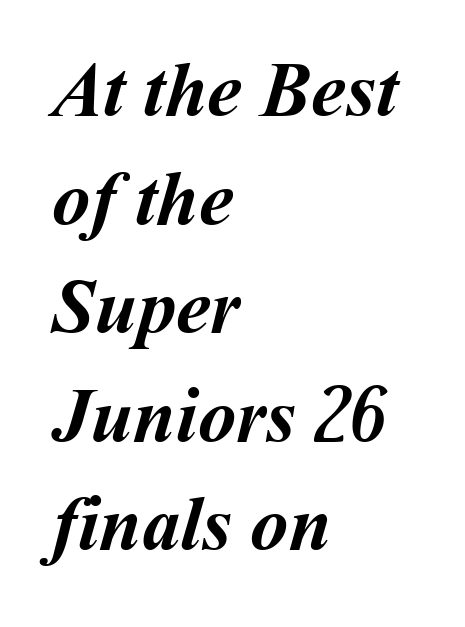
{"bold": "yes", "weight": "semibold", "width": "normal", "stroke_contrast": "medium", "x_height": "medium", "monospaced": "no", "underline": "no", "align": "left", "line_spacing": "normal", "line_spacing_ratio": 1.41, "letter_spacing": "normal", "letter_spacing_em": 0.0, "glyph_px": 77}
